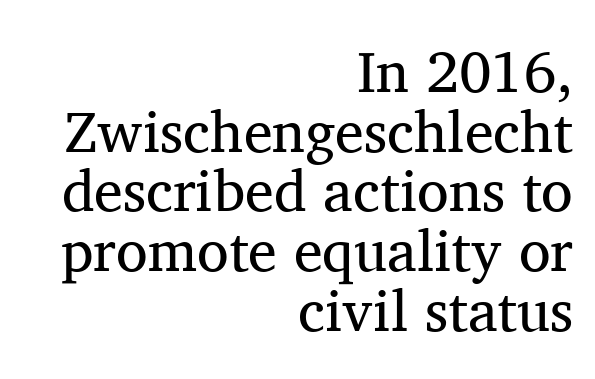
{"serif": "yes", "italic": "no", "bold": "no", "weight": "regular", "width": "normal", "stroke_contrast": "medium", "x_height": "medium", "monospaced": "no", "underline": "no", "align": "right", "line_spacing": "tight", "line_spacing_ratio": 1.03, "letter_spacing": "normal", "letter_spacing_em": 0.0, "glyph_px": 58}
